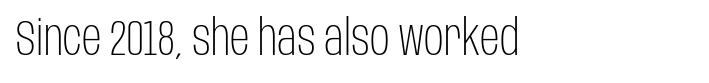
Q: Is the text bold? A: No.
Q: Is the text italic (slanted)? A: No, it is upright.
Q: Is the typeface a serif or a sans-serif typeface? A: Sans-serif.
Q: Is the text underlined? A: No.
Q: How is the paragraph aligned? A: Left-aligned.
Q: Is the spacing between letters normal or unusually wide? A: Normal.
Q: Width (condensed, normal, or wide)? A: Condensed.
Q: Stroke contrast? A: Low.
Q: x-height? A: Large.
Q: Monospaced? A: No.
